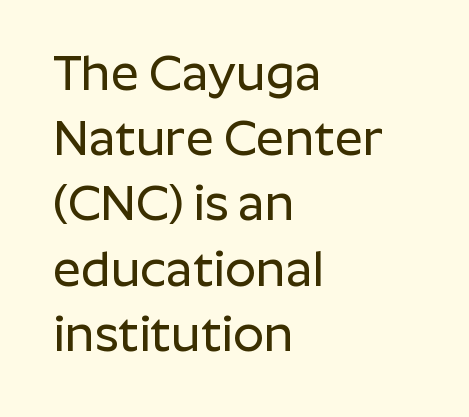
The lines are quadded left. Just letters on the line, the space beneath them empty. The characters display no serif detailing; their extremities are plain. Ordinary non-slanted type is in use.
